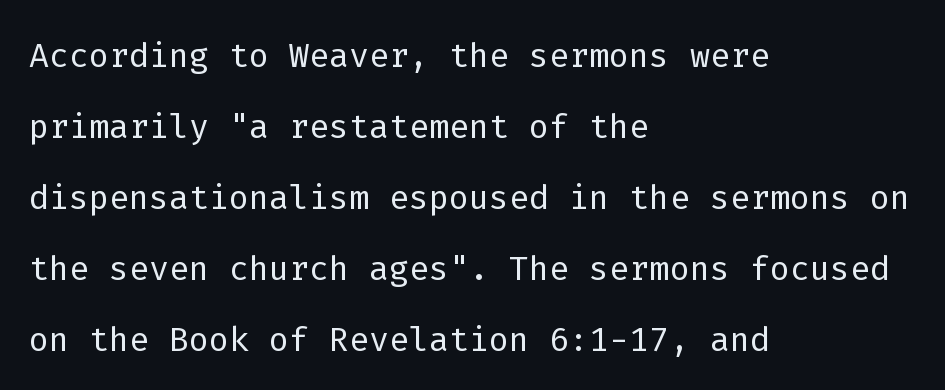
The image shows 47 px light sans-serif type, upright, monospaced; set left-aligned, normal line spacing (1.51x), normal letter spacing, not underlined; low stroke contrast and a medium x-height.
